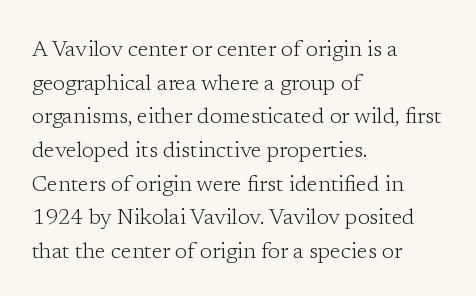
{"italic": "no", "bold": "no", "underline": "no", "align": "left", "line_spacing": "normal", "line_spacing_ratio": 1.53, "letter_spacing": "normal", "letter_spacing_em": 0.0, "glyph_px": 22}
